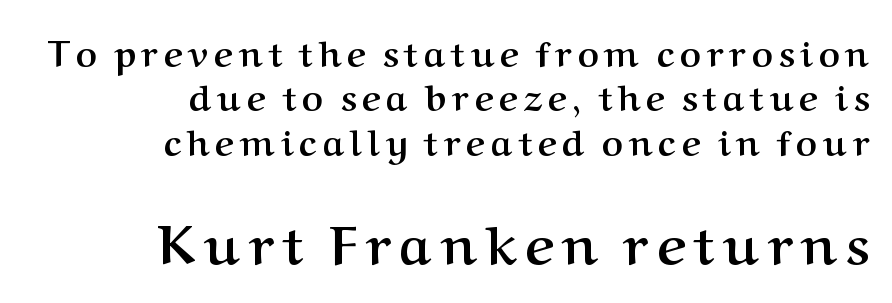
The image shows 54 px semibold serif type, upright; set right-aligned, line spacing 1.23x, not underlined; the second (bottom) block is 1.5x larger; medium stroke contrast and a medium x-height.
